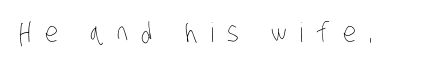
{"bold": "no", "underline": "no", "letter_spacing": "wide", "letter_spacing_em": 0.48, "glyph_px": 27}
